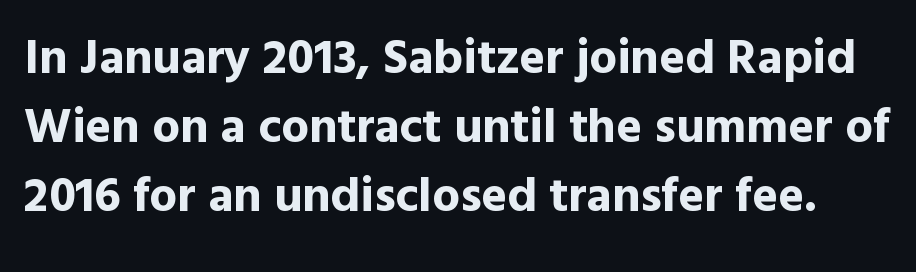
Q: Is the text bold? A: Yes.
Q: Is the text italic (slanted)? A: No, it is upright.
Q: Is the typeface a serif or a sans-serif typeface? A: Sans-serif.
Q: Is the text underlined? A: No.
Q: Is the spacing between letters normal or unusually wide? A: Normal.
Q: Is the spacing between lines tight, normal or loose? A: Normal.
Q: Width (condensed, normal, or wide)? A: Normal.
Q: x-height? A: Medium.
Q: Monospaced? A: No.
